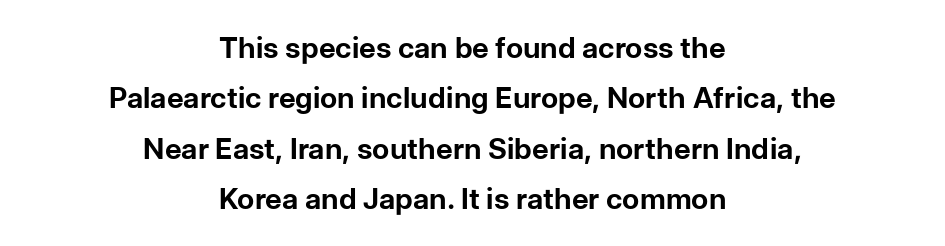
Q: Is the text bold? A: Yes.
Q: Is the text italic (slanted)? A: No, it is upright.
Q: Is the typeface a serif or a sans-serif typeface? A: Sans-serif.
Q: Is the text underlined? A: No.
Q: How is the paragraph aligned? A: Centered.
Q: Is the spacing between letters normal or unusually wide? A: Normal.
Q: Width (condensed, normal, or wide)? A: Normal.
Q: Stroke contrast? A: Low.
Q: x-height? A: Medium.
Q: Monospaced? A: No.
